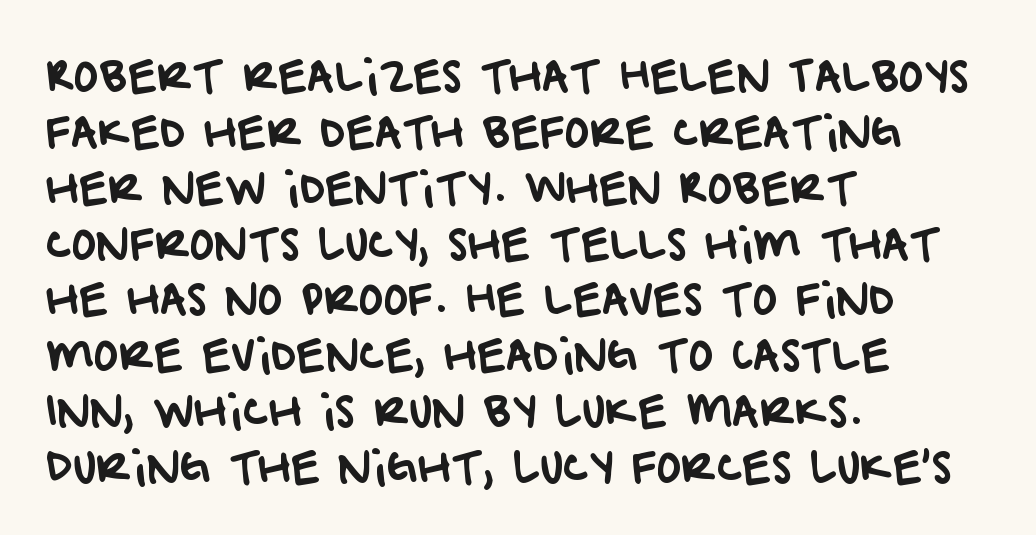
These lines are composed in type without serifs. The passage is arranged the way most books set body copy — flush left. Whoever set this chose a conventional vertical rhythm. Here the glyphs are tracked normally, forming tight word shapes.
